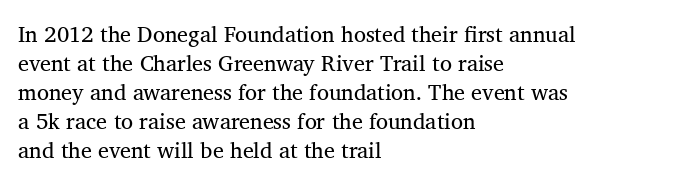
The image shows 22 px text type, upright; set left-aligned, normal line spacing (1.32x), normal letter spacing, not underlined.
